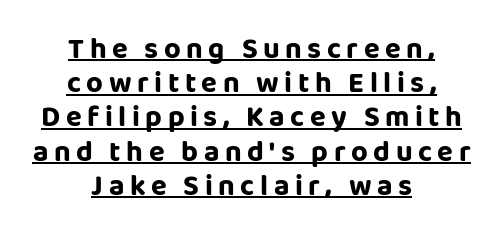
The image shows 29 px bold sans-serif type, upright; set centered, line spacing 1.18x, underlined; low stroke contrast and a large x-height.
